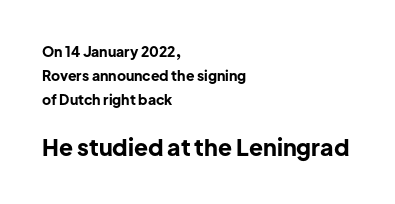
Q: Is the text bold? A: Yes.
Q: Is the text italic (slanted)? A: No, it is upright.
Q: Is the text underlined? A: No.
Q: How is the paragraph aligned? A: Left-aligned.
Q: Is the spacing between letters normal or unusually wide? A: Normal.
Q: Is the spacing between lines tight, normal or loose? A: Normal.
Q: Which block of text is set in a larger size, the first (top) or the second (bottom)? A: The second (bottom) one.
